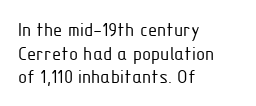
The image shows 21 px text type, upright; set left-aligned, tight line spacing (1.12x), normal letter spacing, not underlined.
